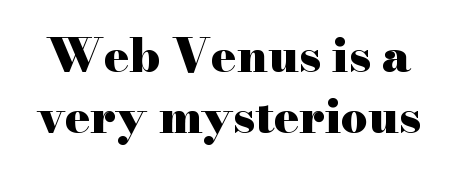
Q: Is the text bold? A: Yes.
Q: Is the text italic (slanted)? A: No, it is upright.
Q: Is the typeface a serif or a sans-serif typeface? A: Serif.
Q: Is the text underlined? A: No.
Q: Is the spacing between letters normal or unusually wide? A: Normal.
Q: Is the spacing between lines tight, normal or loose? A: Normal.
Q: Width (condensed, normal, or wide)? A: Wide.
Q: Stroke contrast? A: High.
Q: x-height? A: Small.
Q: Monospaced? A: No.
